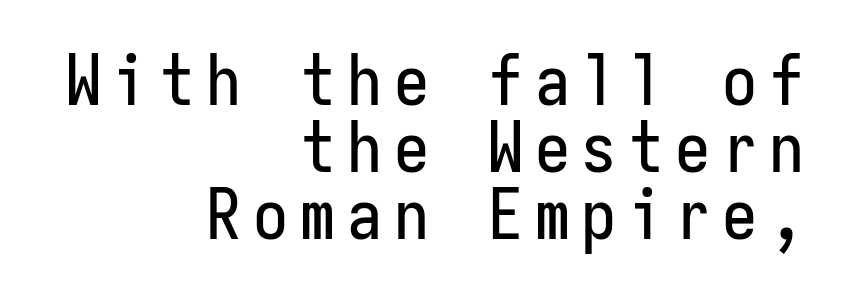
Q: Is the text italic (slanted)? A: No, it is upright.
Q: Is the typeface a serif or a sans-serif typeface? A: Sans-serif.
Q: Is the text underlined? A: No.
Q: How is the paragraph aligned? A: Right-aligned.
Q: Is the spacing between lines tight, normal or loose? A: Tight.
Q: Width (condensed, normal, or wide)? A: Condensed.
Q: Stroke contrast? A: Low.
Q: x-height? A: Medium.
Q: Monospaced? A: Yes.
